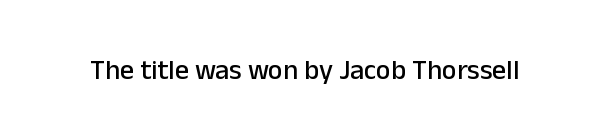
{"serif": "no", "italic": "no", "width": "normal", "stroke_contrast": "low", "x_height": "medium", "monospaced": "no", "underline": "no", "letter_spacing": "normal", "letter_spacing_em": 0.0, "glyph_px": 28}
